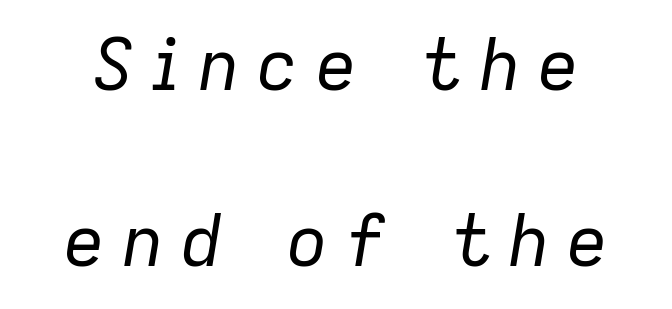
These glyphs show unthickened strokes, regular width or finer. The passage shown is typed in a proportional face where columns would drift. Characters follow at a spacing far wider than the type designer built in. When letters slant like this, we call the style italic. A bare baseline throughout the passage.
